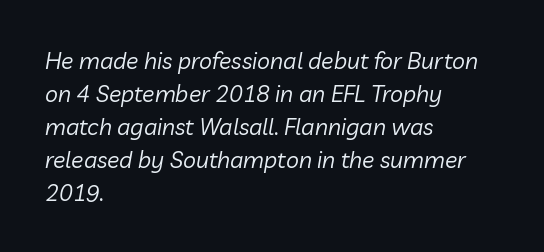
Plain, unruled lines of type. Vertically, the passage feels balanced, rows spaced as you'd expect. Nobody touched the tracking dial on this one. The paragraph has a hard left edge and a soft right edge. The cut favours lightness, reaching ordinary text weight at its darkest. The letters are slanted; this is an italic face.
